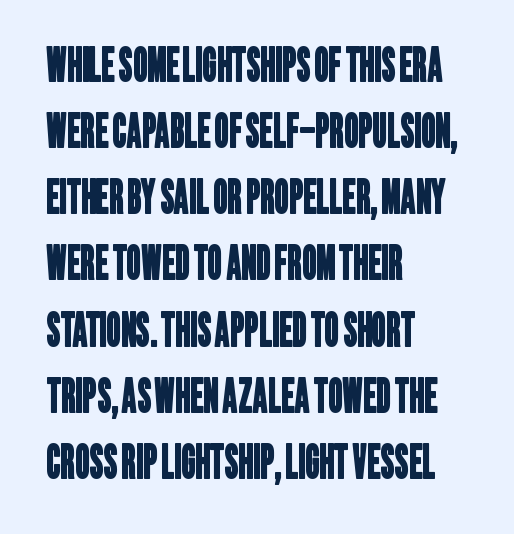
Q: Is the typeface a serif or a sans-serif typeface? A: Sans-serif.
Q: Is the text underlined? A: No.
Q: How is the paragraph aligned? A: Left-aligned.
Q: Is the spacing between letters normal or unusually wide? A: Normal.
Q: Is the spacing between lines tight, normal or loose? A: Normal.
Q: Width (condensed, normal, or wide)? A: Condensed.
Q: Stroke contrast? A: Low.
Q: x-height? A: Large.
Q: Monospaced? A: No.
